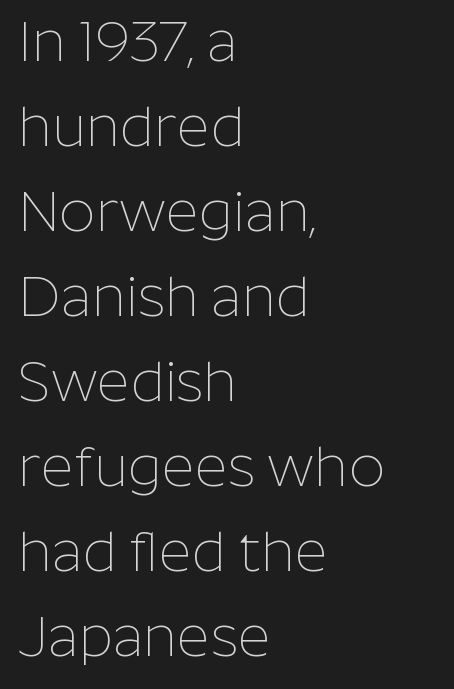
Weight: in the light-to-regular range. These lines are set flush left with a ragged right edge. The space beneath each line is pristine and unruled. Is there any slant? The stems are plumb.
